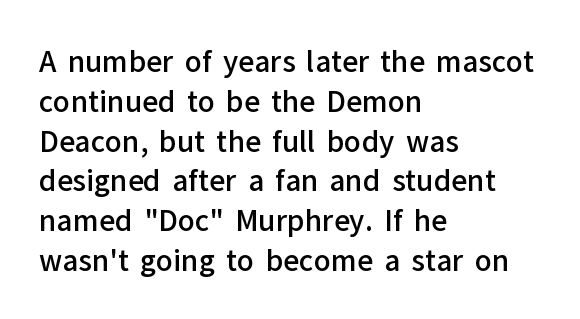
Q: Is the text bold? A: Semi-bold.
Q: Is the text italic (slanted)? A: No, it is upright.
Q: Is the typeface a serif or a sans-serif typeface? A: Sans-serif.
Q: Is the text underlined? A: No.
Q: How is the paragraph aligned? A: Left-aligned.
Q: Is the spacing between letters normal or unusually wide? A: Normal.
Q: Is the spacing between lines tight, normal or loose? A: Normal.
Q: Width (condensed, normal, or wide)? A: Normal.
Q: Stroke contrast? A: Low.
Q: x-height? A: Medium.
Q: Monospaced? A: No.
